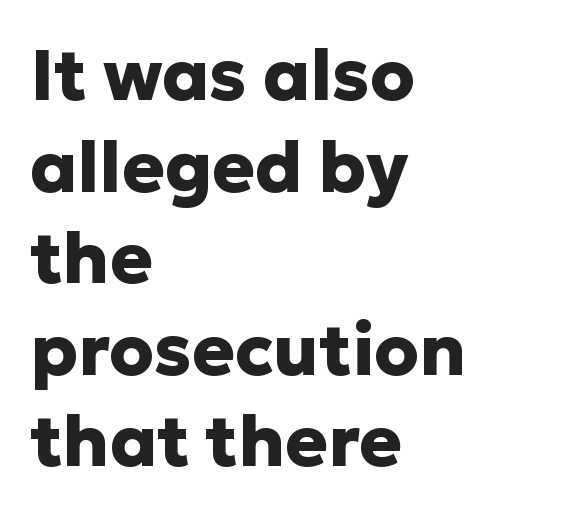
The image shows 71 px heavy sans-serif type, upright; set left-aligned, normal line spacing (1.29x), normal letter spacing, not underlined; low stroke contrast and a medium x-height.
